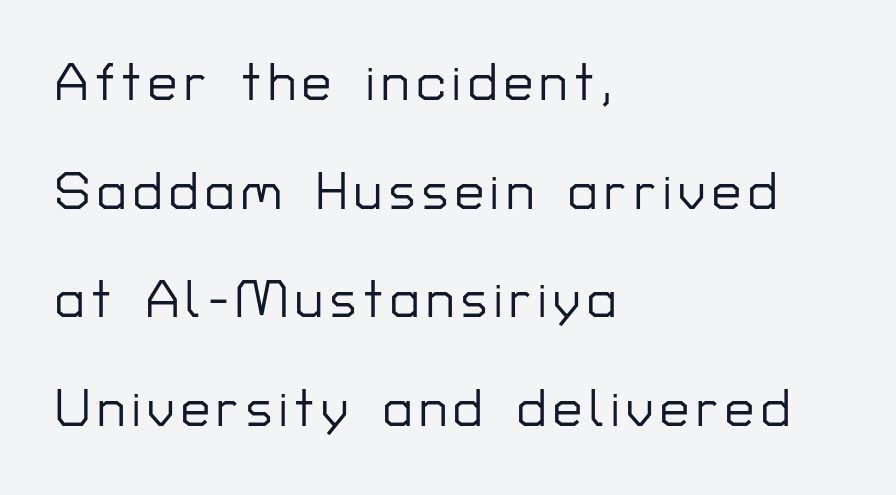
The image shows 52 px sans-serif type, upright; set left-aligned, loose line spacing (2.09x), not underlined; low stroke contrast and a medium x-height.
